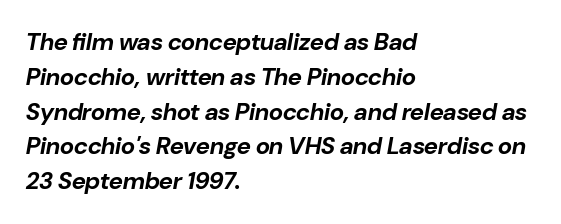
The image shows 24 px bold type, italic (leaning right); set left-aligned, normal line spacing (1.45x), normal letter spacing, not underlined.
